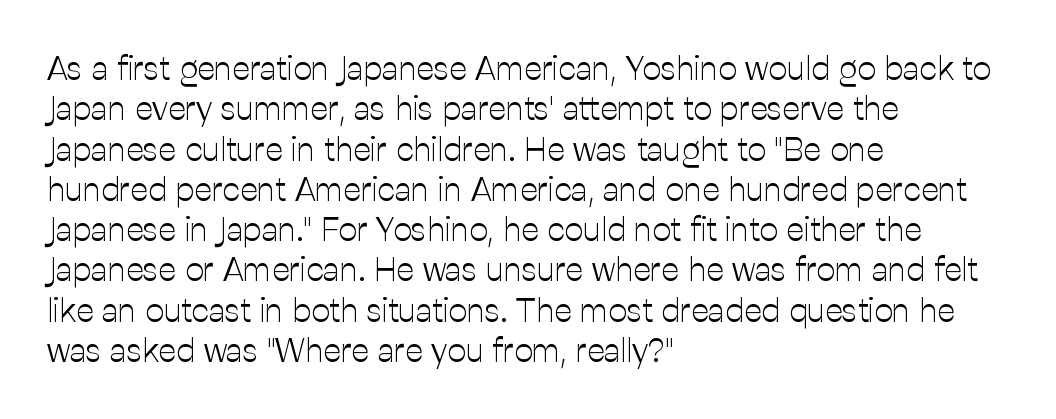
{"serif": "no", "italic": "no", "bold": "no", "weight": "light", "width": "normal", "stroke_contrast": "low", "x_height": "medium", "monospaced": "no", "underline": "no", "align": "left", "line_spacing_ratio": 1.22, "letter_spacing": "normal", "letter_spacing_em": 0.0, "glyph_px": 33}
